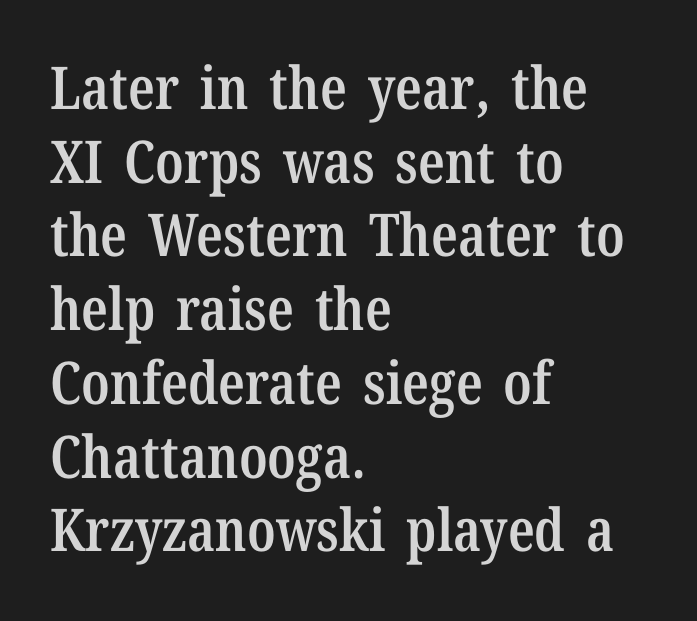
Q: Is the text bold? A: Semi-bold.
Q: Is the text italic (slanted)? A: No, it is upright.
Q: Is the typeface a serif or a sans-serif typeface? A: Serif.
Q: Is the text underlined? A: No.
Q: How is the paragraph aligned? A: Left-aligned.
Q: Is the spacing between letters normal or unusually wide? A: Normal.
Q: Is the spacing between lines tight, normal or loose? A: Normal.
Q: Width (condensed, normal, or wide)? A: Condensed.
Q: Stroke contrast? A: Low.
Q: x-height? A: Medium.
Q: Monospaced? A: No.
